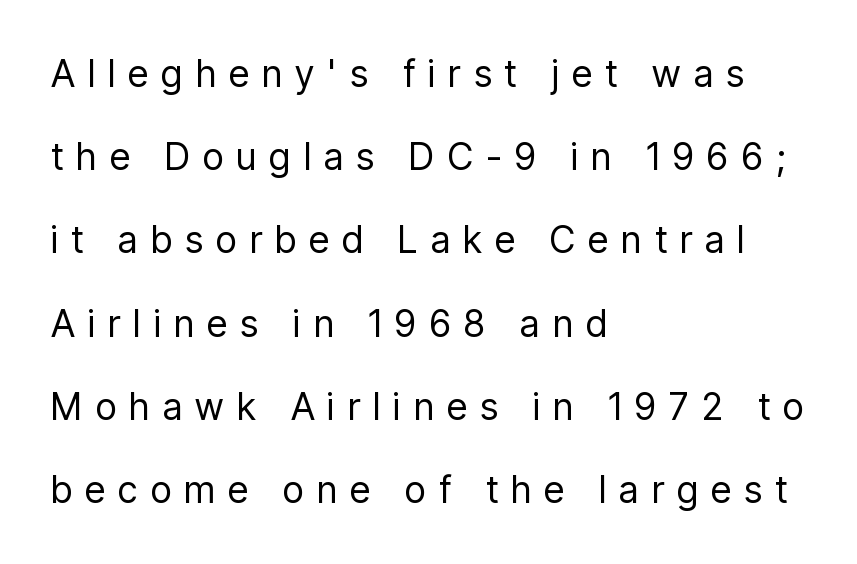
The image shows 37 px regular-weight, condensed sans-serif type, upright; set left-aligned, loose line spacing (2.25x), unusually wide letter spacing (+0.36 em), not underlined; low stroke contrast and a medium x-height.
